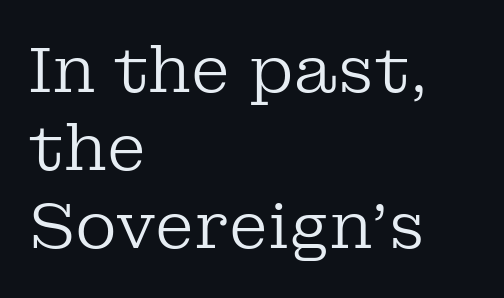
The image shows 64 px regular-weight serif type, upright; set left-aligned, line spacing 1.22x, normal letter spacing, not underlined; low stroke contrast and a medium x-height.
